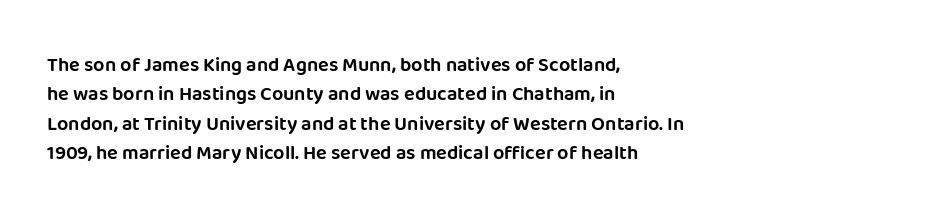
Q: Is the text italic (slanted)? A: No, it is upright.
Q: Is the text underlined? A: No.
Q: How is the paragraph aligned? A: Left-aligned.
Q: Is the spacing between letters normal or unusually wide? A: Normal.
Q: Is the spacing between lines tight, normal or loose? A: Normal.
